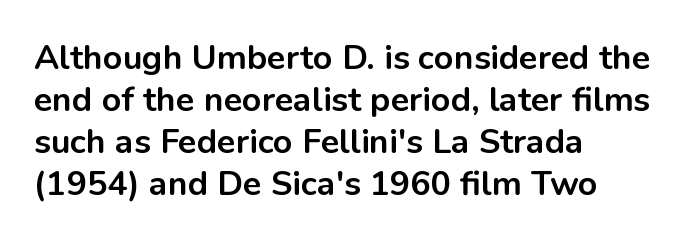
The passage is arranged the way most books set body copy — flush left. Inter-character spacing is left at the font's built-in metrics. Thick stems and heavy bowls — unmistakably bold. Are there feet on the stems? There aren't — it's a sans. Looks like regular typesetting: each glyph gets only the width it needs. Descenders are the only things crossing below the line.
